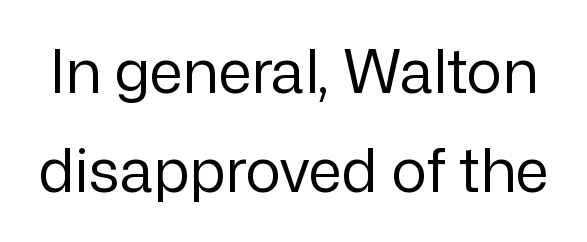
Think of a printed novel: that variable character pitch is what you see here. Characters remain perfectly vertical along every line. Honestly, the letter spacing is just normal — you wouldn't notice it. The type family on display is of the sans-serif kind. Think standard paragraph weight, or any step lighter than that.
